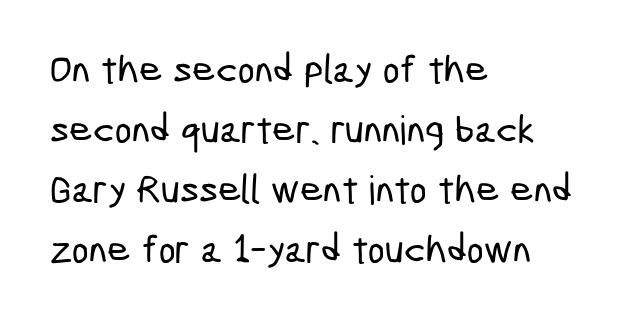
Q: Is the typeface a serif or a sans-serif typeface? A: Sans-serif.
Q: Is the text underlined? A: No.
Q: How is the paragraph aligned? A: Left-aligned.
Q: Is the spacing between letters normal or unusually wide? A: Normal.
Q: Is the spacing between lines tight, normal or loose? A: Normal.
Q: Width (condensed, normal, or wide)? A: Condensed.
Q: Stroke contrast? A: Low.
Q: x-height? A: Medium.
Q: Monospaced? A: No.
